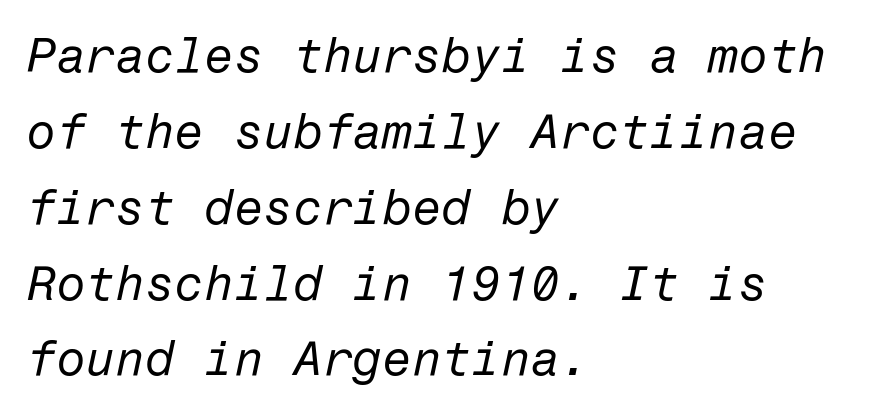
The glyphs look as if they've been sheared to an angle. The passage shown is not bold in any degree. Any mark beneath the type? The region is blank. The passage is arranged the way most books set body copy — flush left. The face used here is rendered with its standard letterfit.
